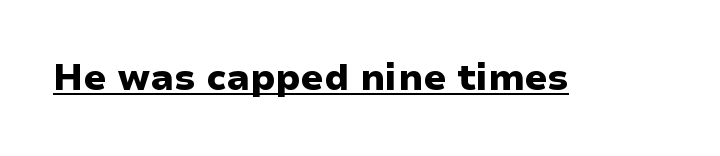
Q: Is the text bold? A: Yes.
Q: Is the text italic (slanted)? A: No, it is upright.
Q: Is the typeface a serif or a sans-serif typeface? A: Sans-serif.
Q: Is the text underlined? A: Yes.
Q: Is the spacing between letters normal or unusually wide? A: Normal.
Q: Width (condensed, normal, or wide)? A: Wide.
Q: Stroke contrast? A: Low.
Q: x-height? A: Medium.
Q: Monospaced? A: No.
